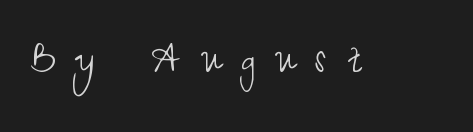
The tracking jumps out immediately: characters are airy and widely separated. What kind of face is this? One without serifs — a sans. Letters have the restrained weight of plain body copy at most. No italicization has been applied; the sample stays upright. Just letters on the line, the space beneath them empty.
